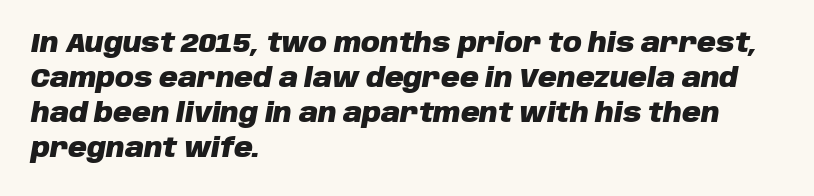
The image shows 26 px bold type, italic (leaning right); set left-aligned, normal line spacing (1.35x), normal letter spacing, not underlined.
